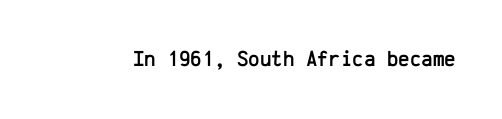
Q: Is the text italic (slanted)? A: No, it is upright.
Q: Is the text underlined? A: No.
Q: Is the spacing between letters normal or unusually wide? A: Normal.
